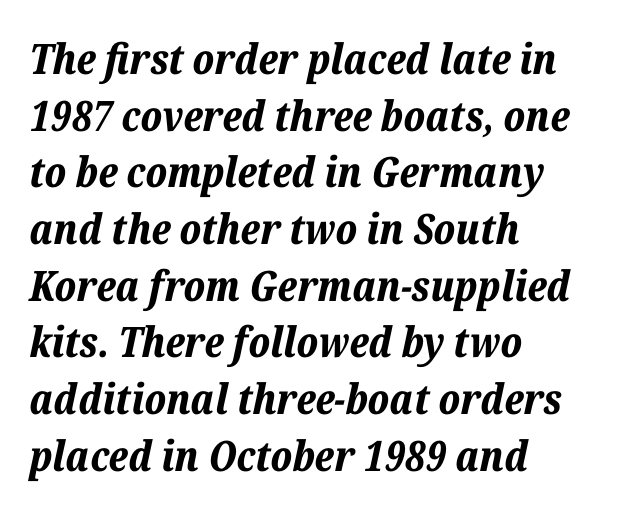
In terms of posture, this sample is oblique. Look at the stroke-to-counter ratio: heavy, a bold. Unmarked baselines from the first word to the last. Is this a fixed-width face? No — the glyphs have proportional, varying widths. The designer left line spacing at the default. Casual observation: everything's shoved over to the left.
